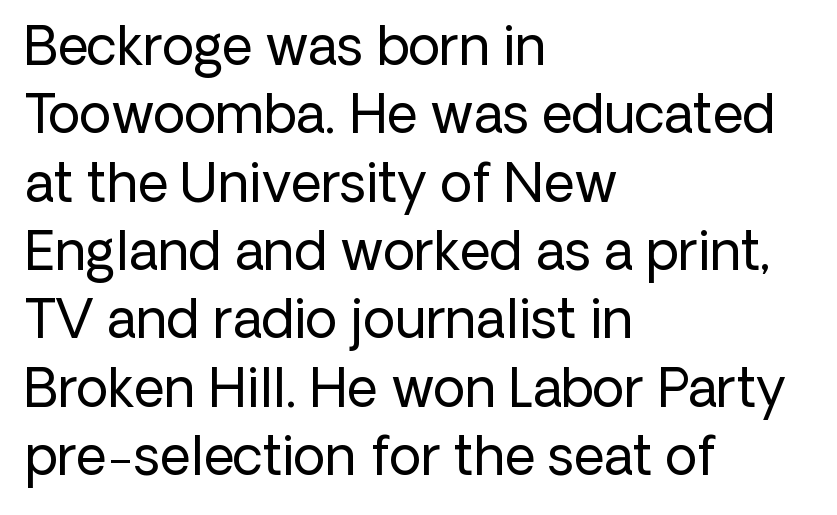
Q: Is the text bold? A: No.
Q: Is the text italic (slanted)? A: No, it is upright.
Q: Is the typeface a serif or a sans-serif typeface? A: Sans-serif.
Q: Is the text underlined? A: No.
Q: How is the paragraph aligned? A: Left-aligned.
Q: Is the spacing between letters normal or unusually wide? A: Normal.
Q: Is the spacing between lines tight, normal or loose? A: Normal.
Q: Width (condensed, normal, or wide)? A: Normal.
Q: Stroke contrast? A: Low.
Q: x-height? A: Medium.
Q: Monospaced? A: No.
